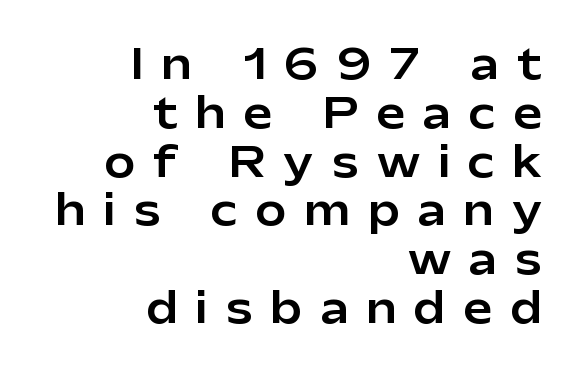
Q: Is the text italic (slanted)? A: No, it is upright.
Q: Is the typeface a serif or a sans-serif typeface? A: Sans-serif.
Q: Is the text underlined? A: No.
Q: How is the paragraph aligned? A: Right-aligned.
Q: Is the spacing between letters normal or unusually wide? A: Unusually wide.
Q: Width (condensed, normal, or wide)? A: Normal.
Q: Stroke contrast? A: Low.
Q: x-height? A: Medium.
Q: Monospaced? A: No.
